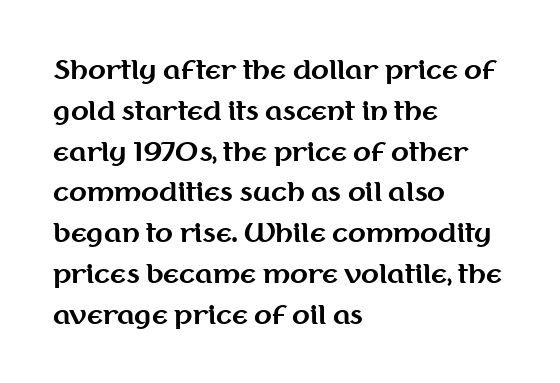
The image shows 26 px bold type, upright; set left-aligned, normal line spacing (1.57x), normal letter spacing, not underlined.
